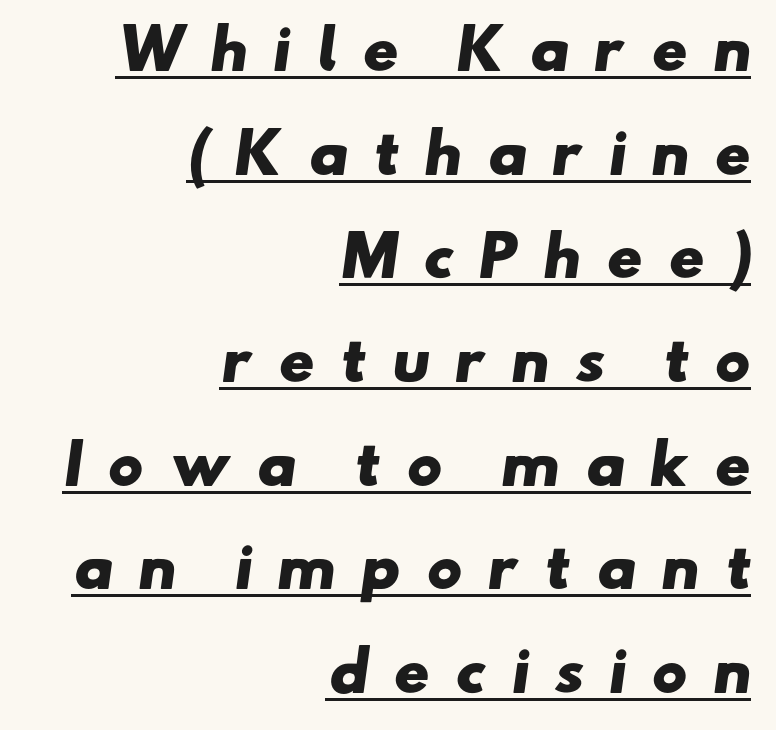
The image shows 54 px heavy, wide sans-serif type; set right-aligned, loose line spacing (1.92x), unusually wide letter spacing (+0.45 em), underlined; low stroke contrast and a small x-height.
